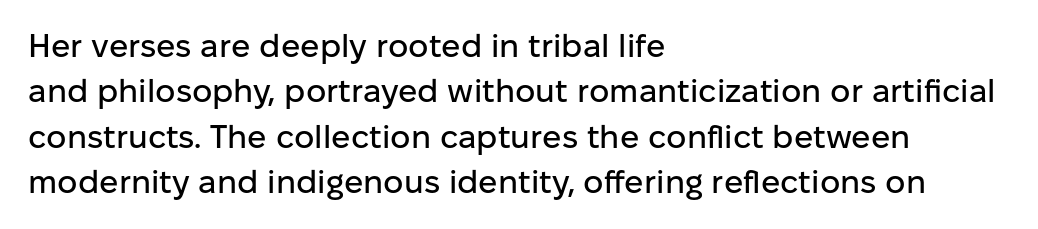
{"serif": "no", "italic": "no", "width": "normal", "stroke_contrast": "low", "x_height": "medium", "monospaced": "no", "underline": "no", "align": "left", "line_spacing": "normal", "line_spacing_ratio": 1.42, "letter_spacing": "normal", "letter_spacing_em": 0.0, "glyph_px": 32}
